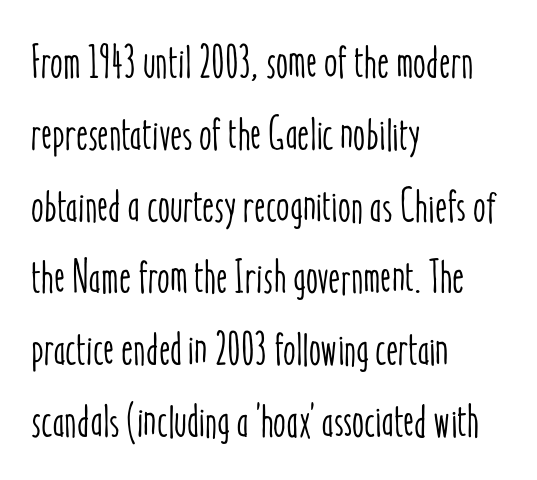
{"italic": "no", "width": "condensed", "stroke_contrast": "low", "x_height": "medium", "monospaced": "no", "underline": "no", "align": "left", "line_spacing": "normal", "line_spacing_ratio": 1.56, "letter_spacing": "normal", "letter_spacing_em": 0.0, "glyph_px": 46}
